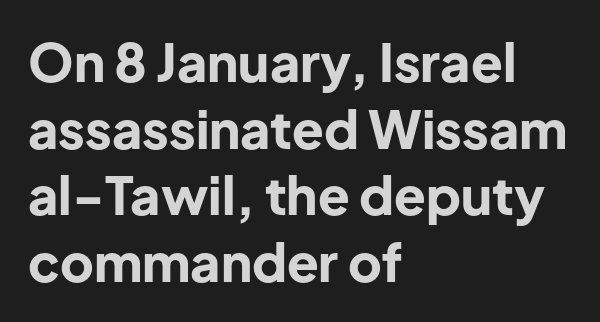
{"serif": "no", "italic": "no", "bold": "yes", "weight": "bold", "width": "normal", "stroke_contrast": "low", "x_height": "medium", "monospaced": "no", "underline": "no", "align": "left", "line_spacing": "normal", "line_spacing_ratio": 1.28, "letter_spacing": "normal", "letter_spacing_em": 0.0, "glyph_px": 52}
